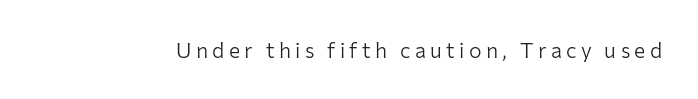
{"italic": "no", "bold": "no", "underline": "no", "letter_spacing": "wide", "letter_spacing_em": 0.21, "glyph_px": 21}
